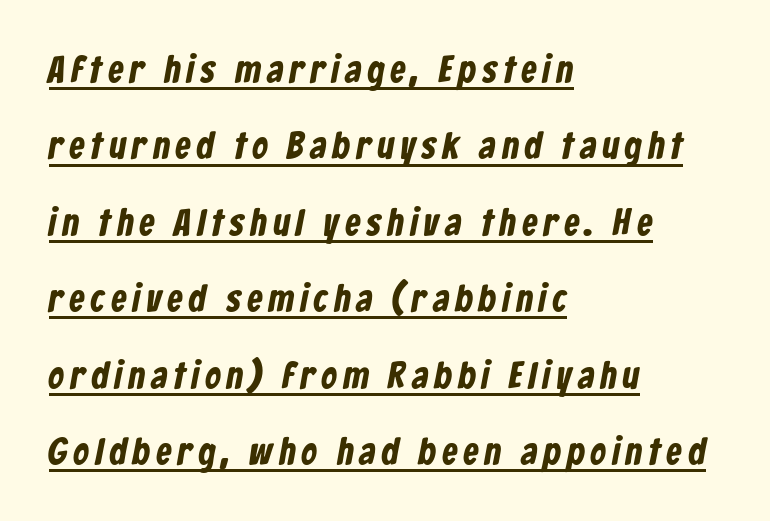
This sample has the flowing, uneven cadence of proportional lettering. The paragraph has a hard left edge and a soft right edge. Are there feet on the stems? There aren't — it's a sans. This block would shrink considerably if given ordinary leading; it's expanded now.
